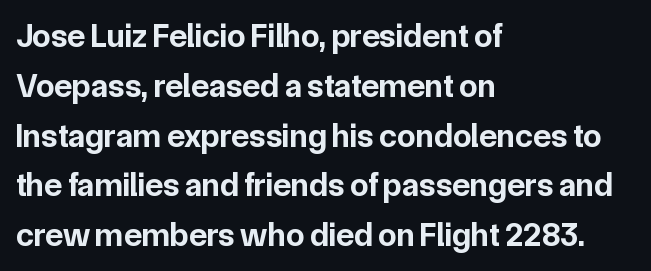
Q: Is the text bold? A: Yes.
Q: Is the text italic (slanted)? A: No, it is upright.
Q: Is the typeface a serif or a sans-serif typeface? A: Sans-serif.
Q: Is the text underlined? A: No.
Q: How is the paragraph aligned? A: Left-aligned.
Q: Is the spacing between letters normal or unusually wide? A: Normal.
Q: Is the spacing between lines tight, normal or loose? A: Normal.
Q: Width (condensed, normal, or wide)? A: Normal.
Q: Stroke contrast? A: Low.
Q: x-height? A: Medium.
Q: Monospaced? A: No.
